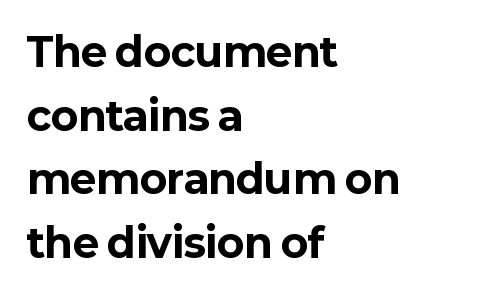
Decoration check: the copy has no underline. The sample has been set heavy, in full bold. Letter spacing: default. Upright lettering throughout.
